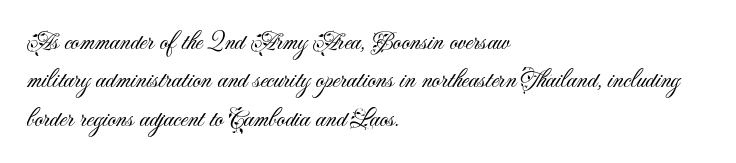
Leftover space on each line is placed entirely after the last word. The font sits on the lighter half of the weight spectrum, regular included. Here the glyphs are tracked normally, forming tight word shapes. Evenly set lines give the paragraph a standard silhouette. The area under the type is left untouched.
